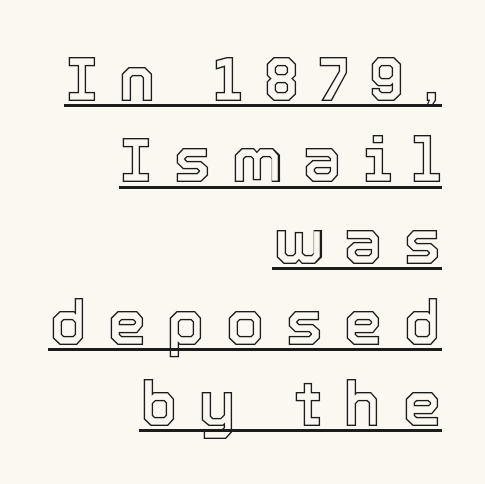
Q: Is the text italic (slanted)? A: No, it is upright.
Q: Is the text underlined? A: Yes.
Q: How is the paragraph aligned? A: Right-aligned.
Q: Is the spacing between letters normal or unusually wide? A: Unusually wide.
Q: Is the spacing between lines tight, normal or loose? A: Normal.
Q: Width (condensed, normal, or wide)? A: Normal.
Q: x-height? A: Medium.
Q: Monospaced? A: No.
